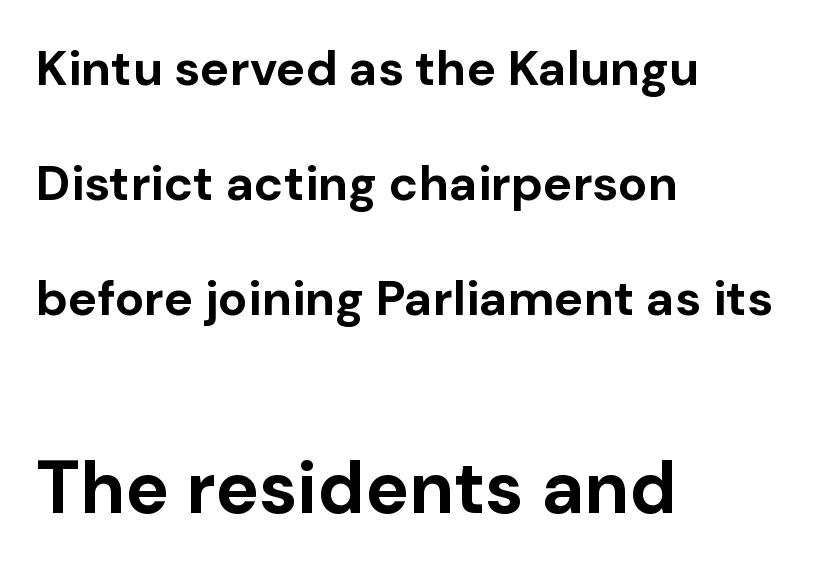
{"serif": "no", "italic": "no", "bold": "yes", "weight": "bold", "width": "normal", "stroke_contrast": "low", "x_height": "medium", "monospaced": "no", "underline": "no", "align": "left", "line_spacing": "loose", "line_spacing_ratio": 2.35, "letter_spacing": "normal", "letter_spacing_em": 0.0, "larger_block": "second", "size_ratio": 1.49, "glyph_px": 73}
